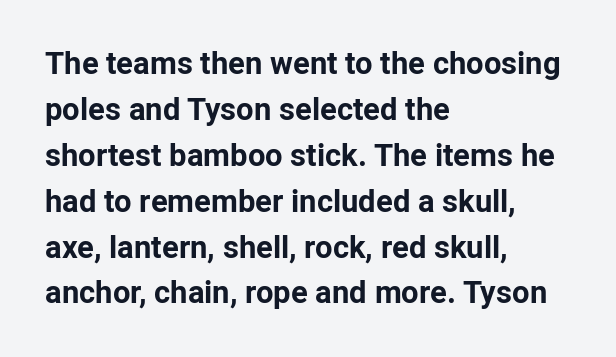
Is this a sans? Yes — the strokes have no serifs. These lines are rendered in a variable-pitch font. Upright lettering throughout. Leftover space on each line is placed entirely after the last word. Any mark beneath the type? The region is blank. Honestly, the row spacing looks completely unremarkable.
